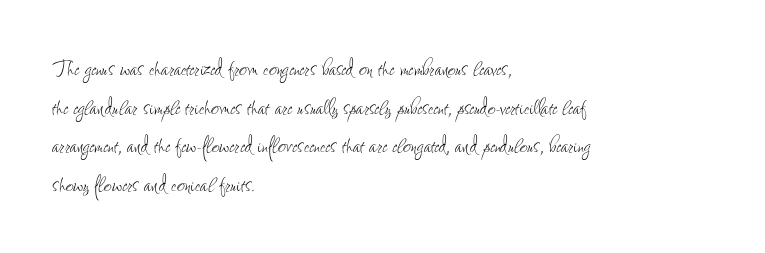
Q: Is the text bold? A: No.
Q: Is the text italic (slanted)? A: Yes.
Q: Is the text underlined? A: No.
Q: How is the paragraph aligned? A: Left-aligned.
Q: Is the spacing between letters normal or unusually wide? A: Normal.
Q: Is the spacing between lines tight, normal or loose? A: Normal.
